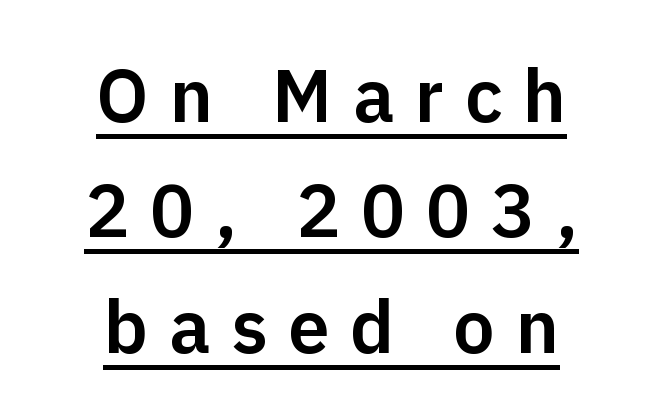
Q: Is the text italic (slanted)? A: No, it is upright.
Q: Is the typeface a serif or a sans-serif typeface? A: Sans-serif.
Q: Is the text underlined? A: Yes.
Q: How is the paragraph aligned? A: Centered.
Q: Is the spacing between letters normal or unusually wide? A: Unusually wide.
Q: Is the spacing between lines tight, normal or loose? A: Normal.
Q: Width (condensed, normal, or wide)? A: Normal.
Q: Stroke contrast? A: Low.
Q: x-height? A: Medium.
Q: Monospaced? A: No.
